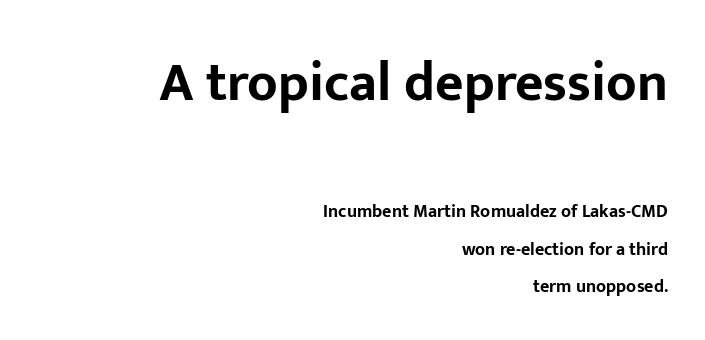
Q: Is the text bold? A: Yes.
Q: Is the text italic (slanted)? A: No, it is upright.
Q: Is the typeface a serif or a sans-serif typeface? A: Sans-serif.
Q: Is the text underlined? A: No.
Q: How is the paragraph aligned? A: Right-aligned.
Q: Is the spacing between letters normal or unusually wide? A: Normal.
Q: Is the spacing between lines tight, normal or loose? A: Loose.
Q: Which block of text is set in a larger size, the first (top) or the second (bottom)? A: The first (top) one.
Q: Width (condensed, normal, or wide)? A: Normal.
Q: Stroke contrast? A: Low.
Q: x-height? A: Medium.
Q: Monospaced? A: No.
